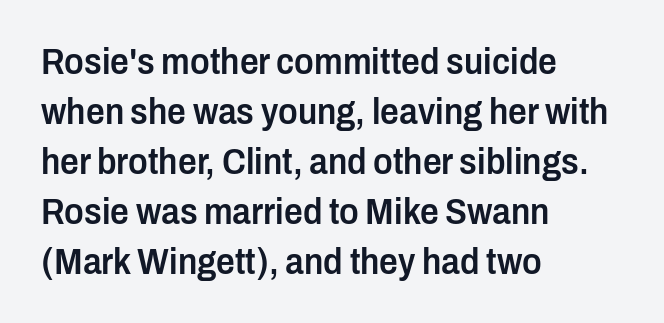
The image shows 37 px semibold, condensed sans-serif type, upright; set left-aligned, normal line spacing (1.35x), normal letter spacing, not underlined; low stroke contrast and a medium x-height.
